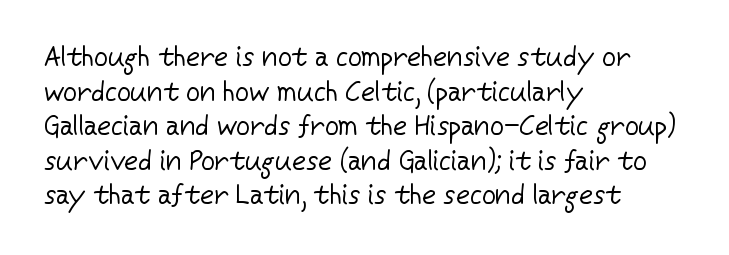
The image shows 27 px text type, upright; set left-aligned, normal line spacing (1.28x), normal letter spacing, not underlined.
